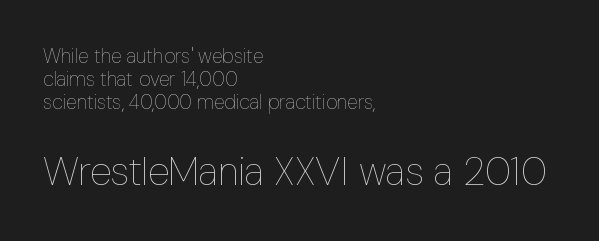
Q: Is the text bold? A: No.
Q: Is the text italic (slanted)? A: No, it is upright.
Q: Is the text underlined? A: No.
Q: How is the paragraph aligned? A: Left-aligned.
Q: Is the spacing between letters normal or unusually wide? A: Normal.
Q: Which block of text is set in a larger size, the first (top) or the second (bottom)? A: The second (bottom) one.
Q: Width (condensed, normal, or wide)? A: Condensed.
Q: Stroke contrast? A: Low.
Q: x-height? A: Medium.
Q: Monospaced? A: No.
